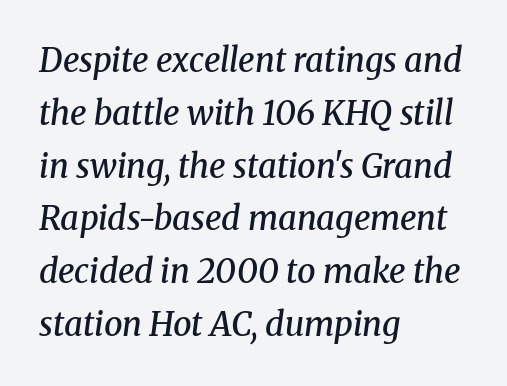
Q: Is the text bold? A: Semi-bold.
Q: Is the text italic (slanted)? A: Yes, it leans right by about 8 degrees.
Q: Is the typeface a serif or a sans-serif typeface? A: Serif.
Q: Is the text underlined? A: No.
Q: How is the paragraph aligned? A: Left-aligned.
Q: Is the spacing between letters normal or unusually wide? A: Normal.
Q: Is the spacing between lines tight, normal or loose? A: Normal.
Q: Width (condensed, normal, or wide)? A: Normal.
Q: Stroke contrast? A: Medium.
Q: x-height? A: Medium.
Q: Monospaced? A: No.
